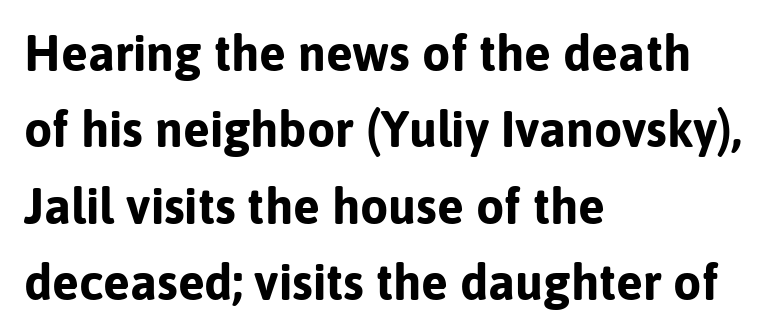
{"serif": "no", "italic": "no", "bold": "yes", "weight": "bold", "width": "normal", "stroke_contrast": "low", "x_height": "medium", "monospaced": "no", "underline": "no", "align": "left", "line_spacing": "normal", "line_spacing_ratio": 1.53, "letter_spacing": "normal", "letter_spacing_em": 0.0, "glyph_px": 50}
